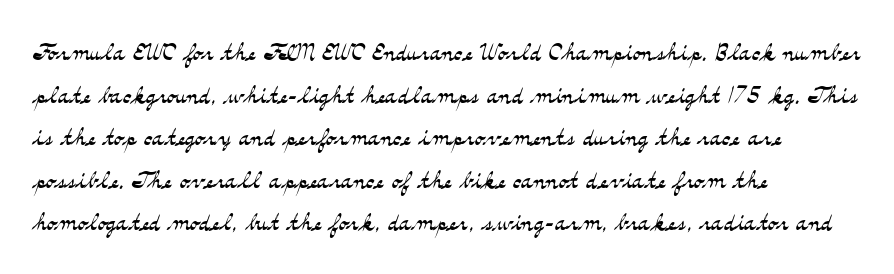
{"serif": "yes", "bold": "no", "weight": "light", "width": "wide", "stroke_contrast": "medium", "x_height": "small", "monospaced": "no", "underline": "no", "align": "left", "line_spacing": "normal", "line_spacing_ratio": 1.33, "letter_spacing": "normal", "letter_spacing_em": 0.0, "glyph_px": 32}
